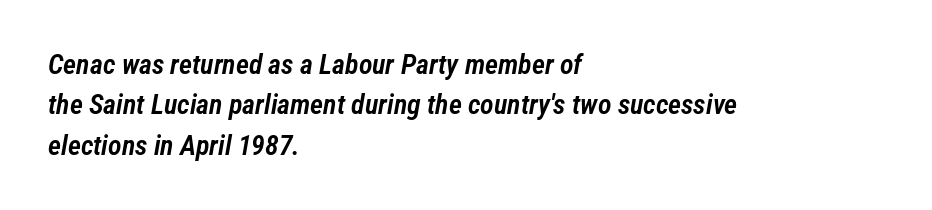
Q: Is the text bold? A: Semi-bold.
Q: Is the text italic (slanted)? A: Yes, it leans right by about 12 degrees.
Q: Is the text underlined? A: No.
Q: How is the paragraph aligned? A: Left-aligned.
Q: Is the spacing between letters normal or unusually wide? A: Normal.
Q: Is the spacing between lines tight, normal or loose? A: Normal.
Q: Width (condensed, normal, or wide)? A: Condensed.
Q: Stroke contrast? A: Low.
Q: x-height? A: Medium.
Q: Monospaced? A: No.
